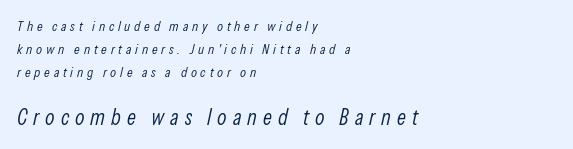
The passage is arranged the way most books set body copy — flush left. Does extra space separate the letters? Yes, quite a lot of it. The passage shown stacks its lines at a standard gap. The specimen omits any rule beneath the text block's lines.
